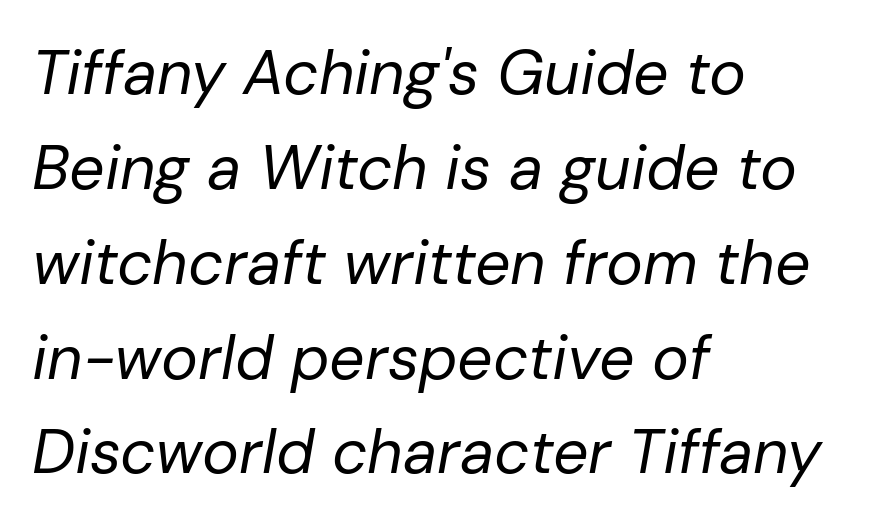
The image shows 62 px regular-weight type, italic (leaning right); set left-aligned, normal line spacing (1.53x), normal letter spacing, not underlined; low stroke contrast and a medium x-height.
